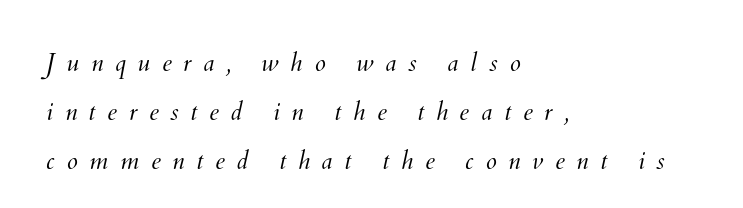
Q: Is the text bold? A: No.
Q: Is the text underlined? A: No.
Q: How is the paragraph aligned? A: Left-aligned.
Q: Is the spacing between letters normal or unusually wide? A: Unusually wide.
Q: Is the spacing between lines tight, normal or loose? A: Loose.
